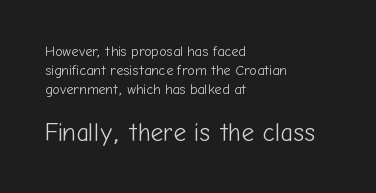
{"italic": "no", "bold": "no", "underline": "no", "align": "left", "line_spacing": "normal", "line_spacing_ratio": 1.35, "letter_spacing": "normal", "letter_spacing_em": 0.0, "larger_block": "second", "size_ratio": 1.79, "glyph_px": 25}
